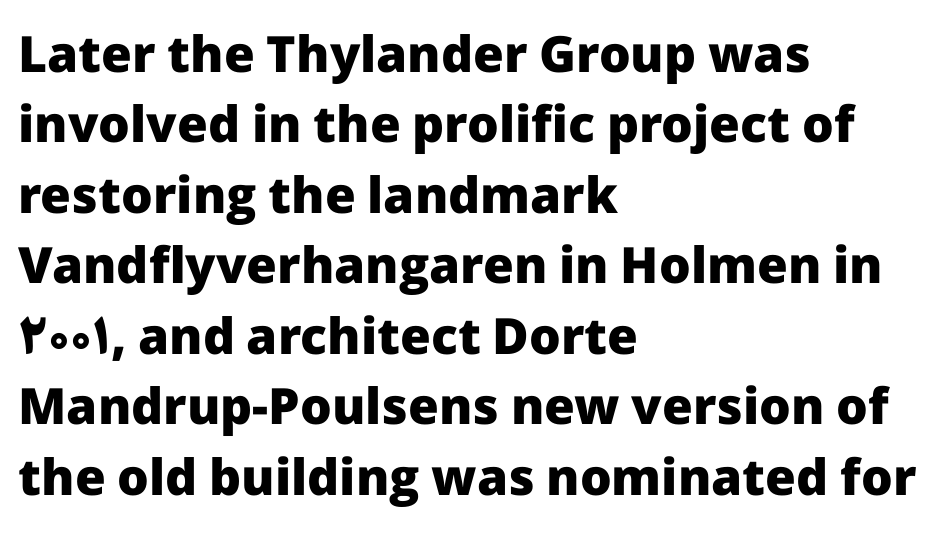
Q: Is the text bold? A: Yes.
Q: Is the text italic (slanted)? A: No, it is upright.
Q: Is the typeface a serif or a sans-serif typeface? A: Sans-serif.
Q: Is the text underlined? A: No.
Q: How is the paragraph aligned? A: Left-aligned.
Q: Is the spacing between letters normal or unusually wide? A: Normal.
Q: Is the spacing between lines tight, normal or loose? A: Normal.
Q: Width (condensed, normal, or wide)? A: Normal.
Q: Stroke contrast? A: Low.
Q: x-height? A: Medium.
Q: Monospaced? A: No.
